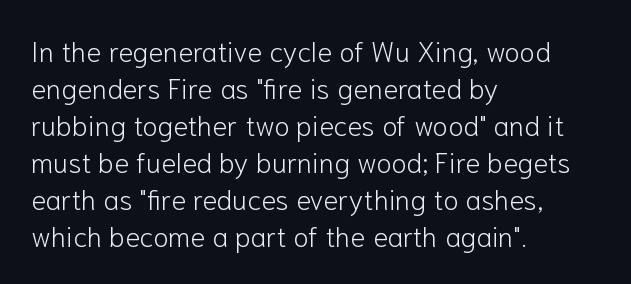
Q: Is the text bold? A: No.
Q: Is the text italic (slanted)? A: No, it is upright.
Q: Is the typeface a serif or a sans-serif typeface? A: Sans-serif.
Q: Is the text underlined? A: No.
Q: How is the paragraph aligned? A: Left-aligned.
Q: Is the spacing between letters normal or unusually wide? A: Normal.
Q: Is the spacing between lines tight, normal or loose? A: Normal.
Q: Width (condensed, normal, or wide)? A: Normal.
Q: Stroke contrast? A: Low.
Q: x-height? A: Medium.
Q: Monospaced? A: No.
